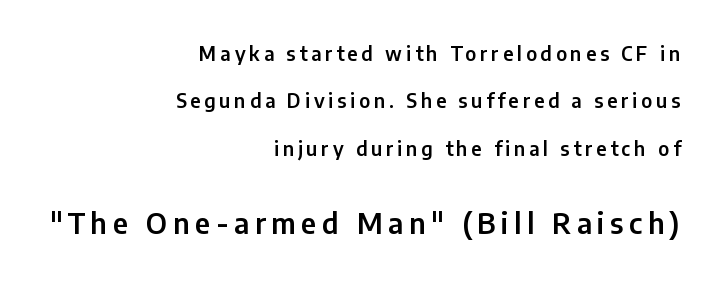
The image shows 28 px sans-serif type, upright; set right-aligned, loose line spacing (2.49x), unusually wide letter spacing (+0.2 em), not underlined; the second (bottom) block is 1.47x larger; low stroke contrast and a medium x-height.
